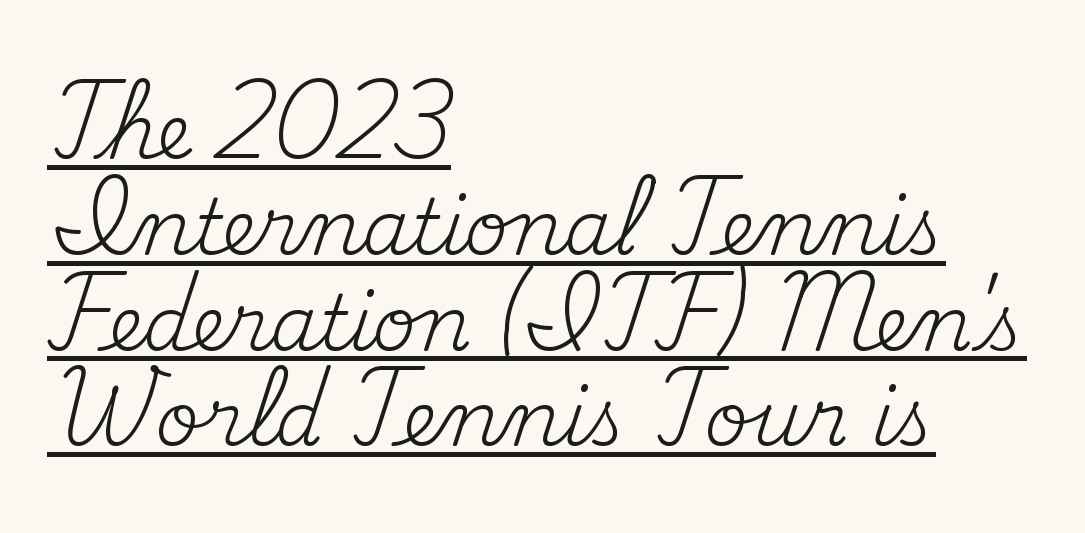
This rendering uses left alignment, leaving the right contour irregular. Every word sits above its own underline. The text was rendered using a seriffed face with decorative stroke endings. Each word holds together tightly as a unit, with standard inter-letter gaps. Regarding leading, the lines here are spaced in the standard way. A quiet, ordinary-to-light weight characterises the typeface.
